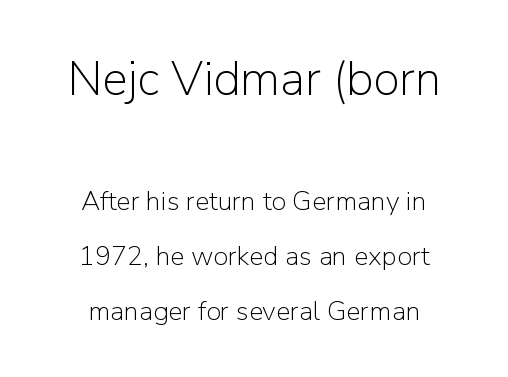
The image shows 48 px light sans-serif type, upright; set centered, loose line spacing (2.04x), normal letter spacing, not underlined; the first (top) block is 1.78x larger; low stroke contrast and a medium x-height.
